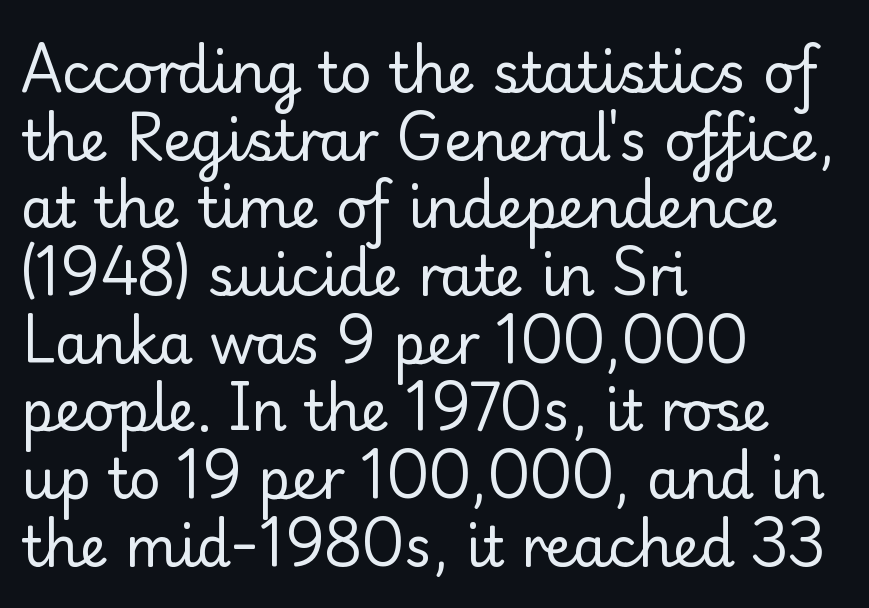
Q: Is the text bold? A: No.
Q: Is the text italic (slanted)? A: No, it is upright.
Q: Is the typeface a serif or a sans-serif typeface? A: Serif.
Q: Is the text underlined? A: No.
Q: How is the paragraph aligned? A: Left-aligned.
Q: Is the spacing between letters normal or unusually wide? A: Normal.
Q: Width (condensed, normal, or wide)? A: Normal.
Q: Stroke contrast? A: Low.
Q: x-height? A: Small.
Q: Monospaced? A: No.
